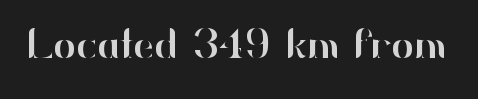
The image shows 42 px sans-serif type, upright; set normal letter spacing, not underlined; high stroke contrast and a small x-height.
